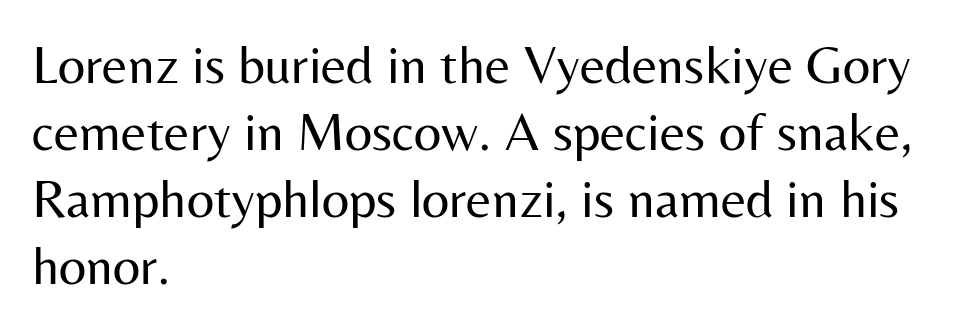
Q: Is the text bold? A: No.
Q: Is the text italic (slanted)? A: No, it is upright.
Q: Is the typeface a serif or a sans-serif typeface? A: Sans-serif.
Q: Is the text underlined? A: No.
Q: How is the paragraph aligned? A: Left-aligned.
Q: Is the spacing between letters normal or unusually wide? A: Normal.
Q: Width (condensed, normal, or wide)? A: Normal.
Q: Stroke contrast? A: Medium.
Q: x-height? A: Medium.
Q: Monospaced? A: No.
